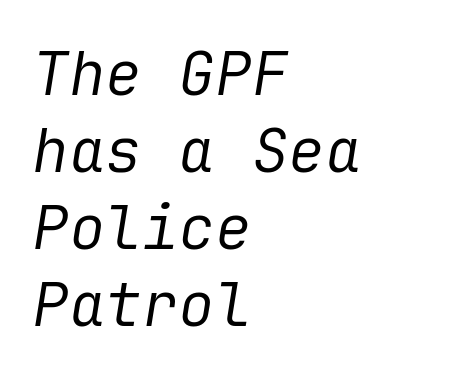
The image shows 61 px regular-weight type, italic (leaning right); set left-aligned, normal line spacing (1.26x), normal letter spacing, not underlined; low stroke contrast and a medium x-height.
